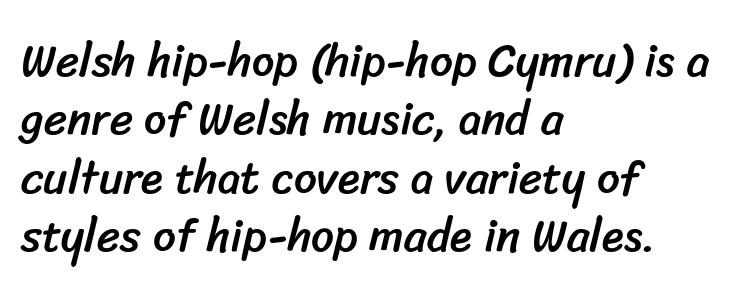
No feet cap the strokes, marking this as sans-serif type. Does extra space separate the letters? No, they use regular spacing. Reading down the block, your eye returns to a fixed left position each line. Notice how descenders clear the ascenders below comfortably — that's standard leading. Lines of text with bare space underneath. The face used here is proportionally spaced, like ordinary book or web type.
